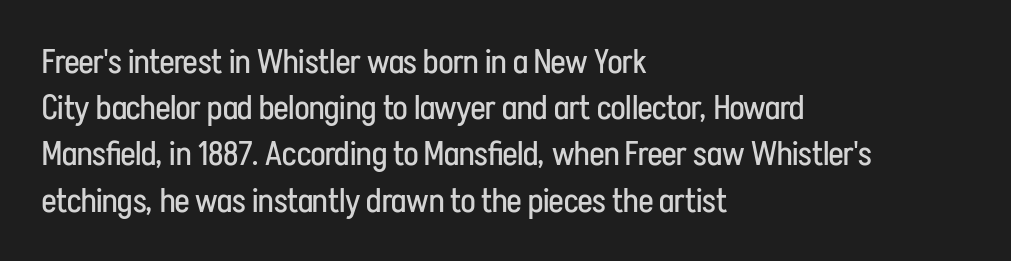
In terms of letterspacing, this is plain default setting. Baseline-to-baseline distance is the conventional proportion of letter height. Does the copy run flush right? No — it runs flush left. Posture: upright roman. This sample uses a sans-serif face.
